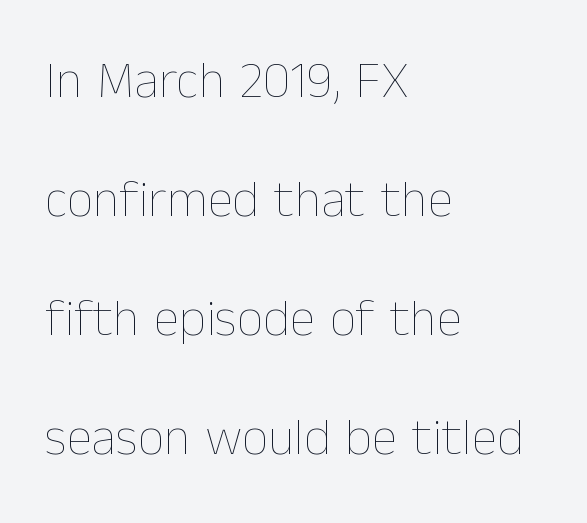
The designer dialed line spacing up above the default. Just letters on the line, the space beneath them empty. In terms of letterspacing, this is plain default setting. Weight class: somewhere from thin through regular.
